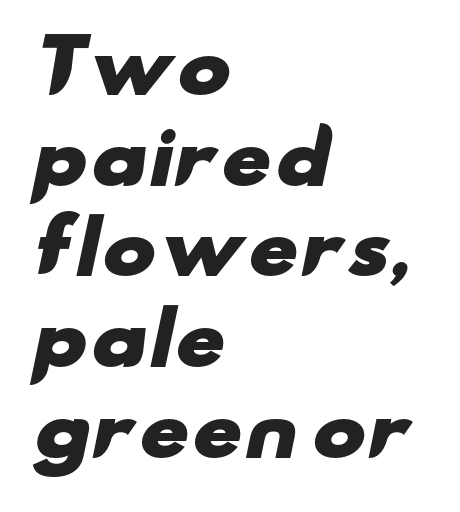
The image shows 72 px heavy, wide sans-serif type; set left-aligned, normal line spacing (1.26x), normal letter spacing, not underlined; low stroke contrast and a small x-height.
